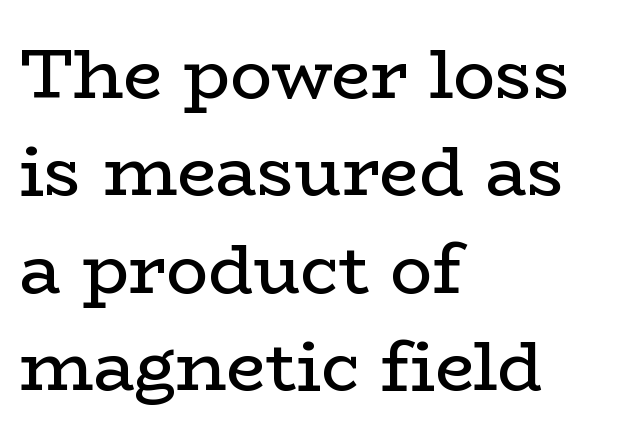
Typeset ragged right — the left edge is the straight one. Vertical stems look standard width or narrower in stroke. The type is set solid horizontally, with unmodified tracking. Spacing verdict: proportional, widths tailored to each character.
